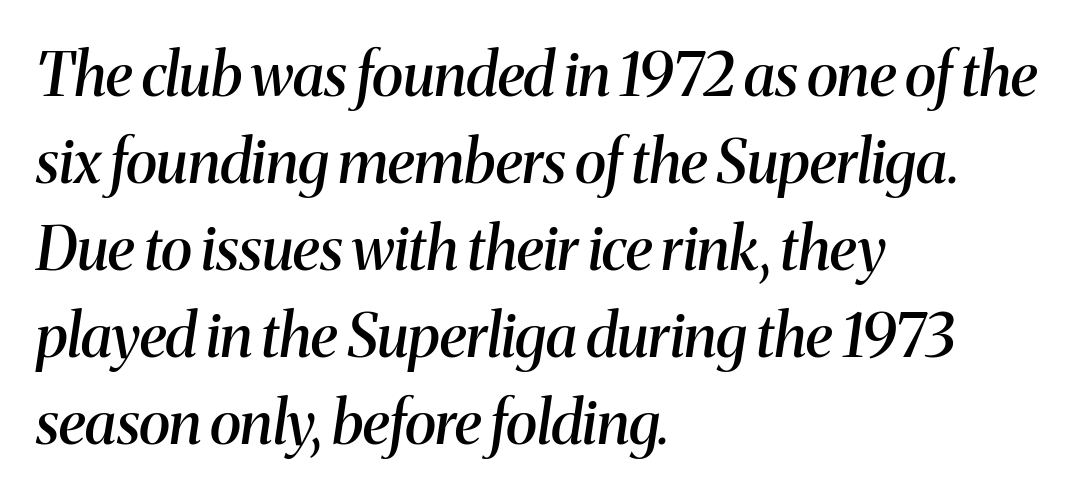
In terms of weight, the rendering is demibold, just under bold. Note: serifs present on the glyphs. The typography opts for an oblique posture over an upright one. A typesetter would call this zero additional tracking.
